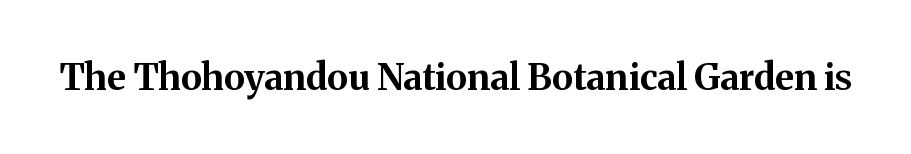
Q: Is the text bold? A: Yes.
Q: Is the text italic (slanted)? A: No, it is upright.
Q: Is the typeface a serif or a sans-serif typeface? A: Serif.
Q: Is the text underlined? A: No.
Q: Is the spacing between letters normal or unusually wide? A: Normal.
Q: Width (condensed, normal, or wide)? A: Normal.
Q: Stroke contrast? A: Medium.
Q: x-height? A: Medium.
Q: Monospaced? A: No.
